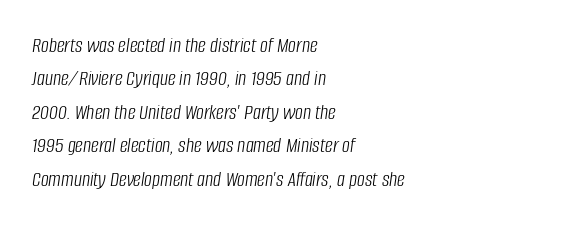
Each word holds together tightly as a unit, with standard inter-letter gaps. Type without underlining. One-word summary of the alignment: left. How would I describe the line gaps? Plain and ordinary. Heft: none added — not bold. The font's italic variant was chosen for this text.
